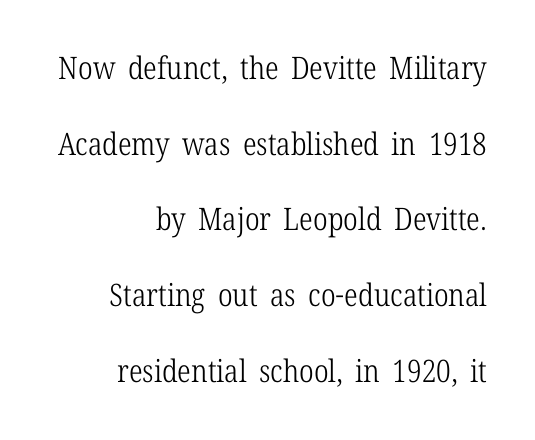
Character widths vary here, with narrow letters taking less room than wide ones. The letterforms sit at book weight or below. One glance says open: line gaps are wider than usual. Look at the tracking — it's just the regular setting, nothing added.
